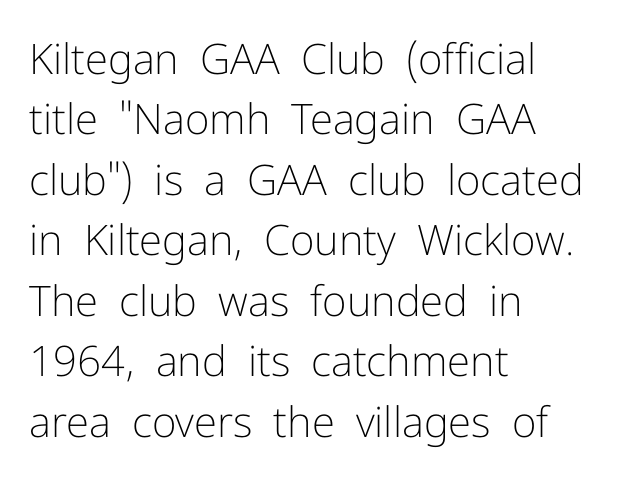
The image shows 42 px light sans-serif type, upright; set left-aligned, normal line spacing (1.44x), normal letter spacing, not underlined; low stroke contrast and a medium x-height.
